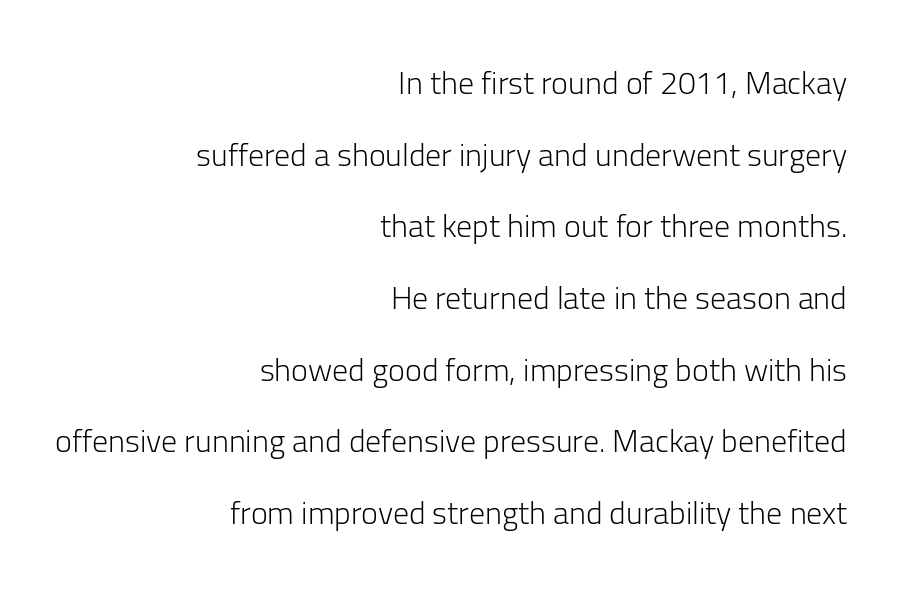
Q: Is the text bold? A: No.
Q: Is the text italic (slanted)? A: No, it is upright.
Q: Is the typeface a serif or a sans-serif typeface? A: Sans-serif.
Q: Is the text underlined? A: No.
Q: How is the paragraph aligned? A: Right-aligned.
Q: Is the spacing between letters normal or unusually wide? A: Normal.
Q: Is the spacing between lines tight, normal or loose? A: Loose.
Q: Width (condensed, normal, or wide)? A: Normal.
Q: Stroke contrast? A: Low.
Q: x-height? A: Medium.
Q: Monospaced? A: No.
